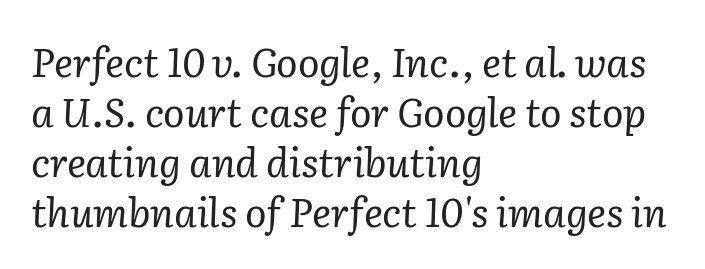
The image shows 40 px regular-weight serif type, italic (leaning right); set left-aligned, normal line spacing (1.25x), normal letter spacing, not underlined; low stroke contrast and a medium x-height.
